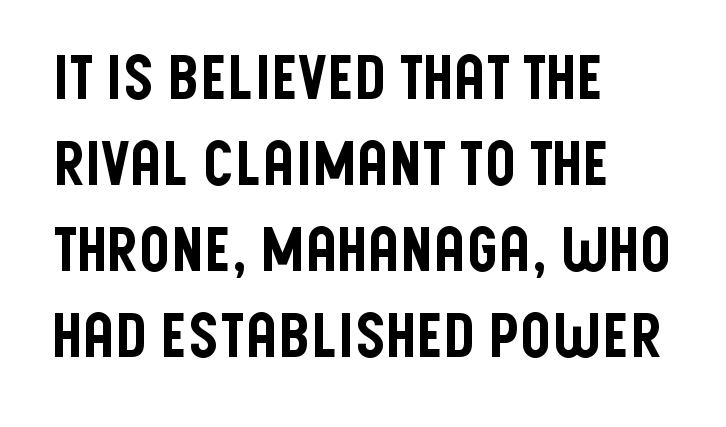
The image shows 61 px condensed sans-serif type, upright; set left-aligned, normal line spacing (1.41x), normal letter spacing, not underlined; low stroke contrast and a large x-height.
